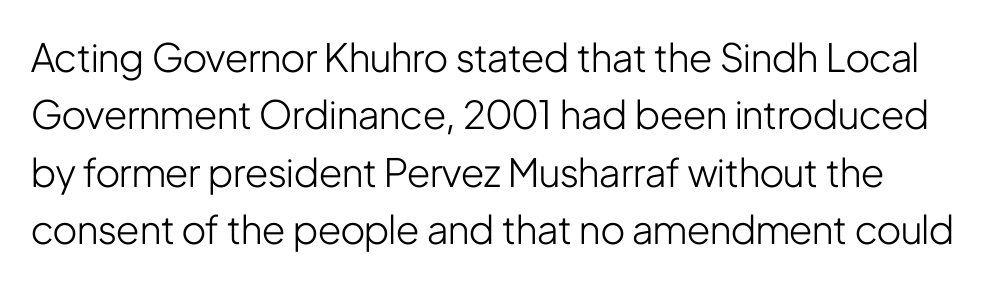
{"serif": "no", "italic": "no", "bold": "no", "weight": "light", "width": "condensed", "stroke_contrast": "low", "x_height": "medium", "monospaced": "no", "underline": "no", "line_spacing": "normal", "line_spacing_ratio": 1.47, "letter_spacing": "normal", "letter_spacing_em": 0.0, "glyph_px": 39}
